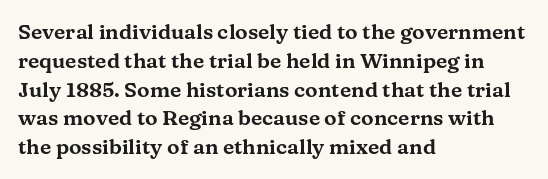
The compositor pushed each line to the left boundary. The strip under each line holds only bare page. When letters stand straight like this, we call the style roman or upright. Letter spacing: default. In terms of leading, this rendering sits right in the middle.
